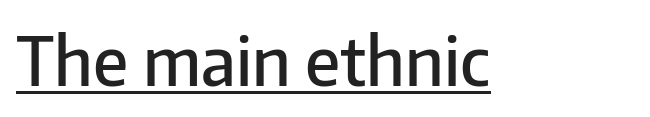
Does the type have serifs? No, each stem ends abruptly. Note the varied advance widths — an 'i' is clearly narrower than an 'm'. Designer's note — italics off, roman on. These characters rest on top of a visible drawn line.
